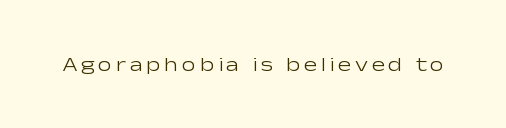
The type sits square on the baseline with zero lean. The strip under each line holds only bare page. Is the stroke heavy? The answer is a plain regular-or-lighter.
